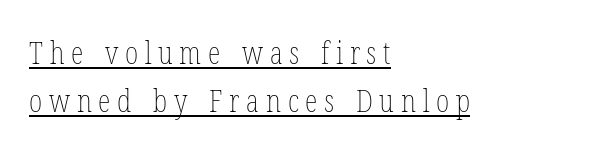
{"italic": "no", "bold": "no", "weight": "thin", "width": "condensed", "stroke_contrast": "low", "x_height": "medium", "monospaced": "no", "underline": "yes", "align": "left", "line_spacing": "normal", "line_spacing_ratio": 1.51, "letter_spacing": "wide", "letter_spacing_em": 0.21, "glyph_px": 32}
